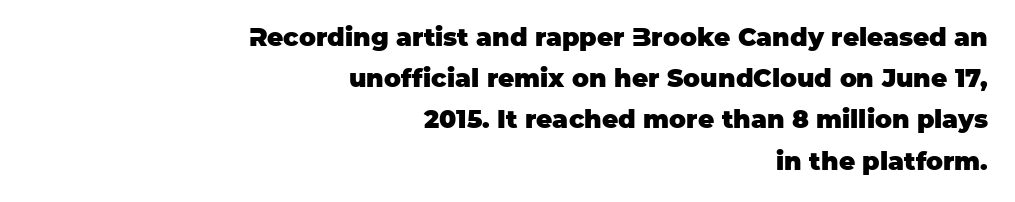
Every row of glyphs terminates at an identical x-position on the right. The passage shown stacks its lines at a standard gap. It's the straight-up-and-down kind of type. The space directly below the letters is spotless. Students, this is bold: see how much ink each stroke carries. Letter spacing: default.
